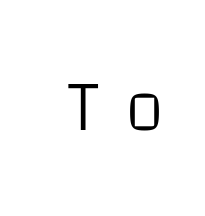
Q: Is the text bold? A: No.
Q: Is the text italic (slanted)? A: No, it is upright.
Q: Is the typeface a serif or a sans-serif typeface? A: Sans-serif.
Q: Is the text underlined? A: No.
Q: Is the spacing between letters normal or unusually wide? A: Unusually wide.
Q: Width (condensed, normal, or wide)? A: Normal.
Q: Stroke contrast? A: Low.
Q: x-height? A: Large.
Q: Monospaced? A: No.
